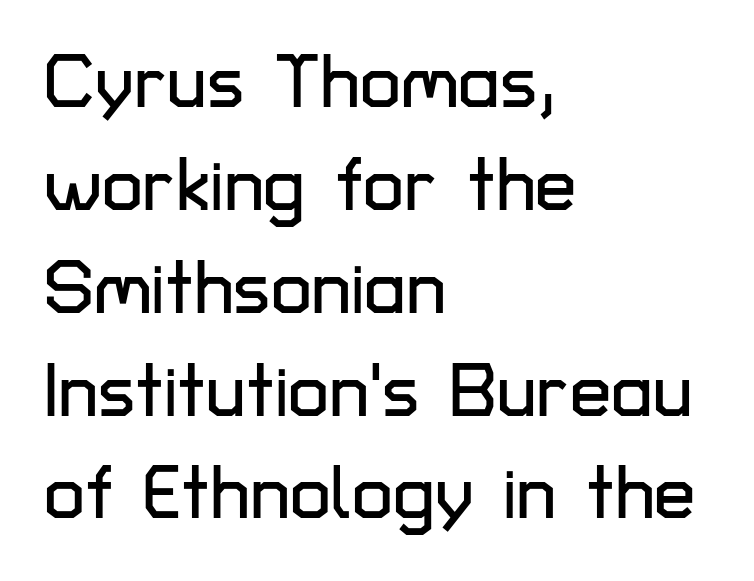
The image shows 74 px sans-serif type, upright; set left-aligned, normal line spacing (1.39x), normal letter spacing, not underlined; low stroke contrast and a medium x-height.
